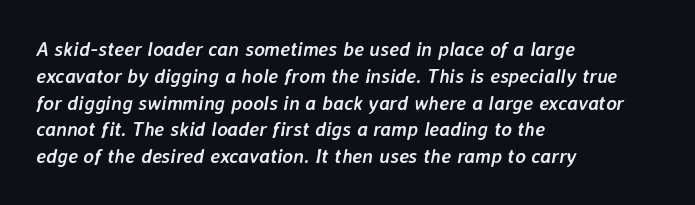
Q: Is the text bold? A: Yes.
Q: Is the text italic (slanted)? A: Yes, it leans right by about 7 degrees.
Q: Is the text underlined? A: No.
Q: How is the paragraph aligned? A: Left-aligned.
Q: Is the spacing between letters normal or unusually wide? A: Normal.
Q: Is the spacing between lines tight, normal or loose? A: Normal.
